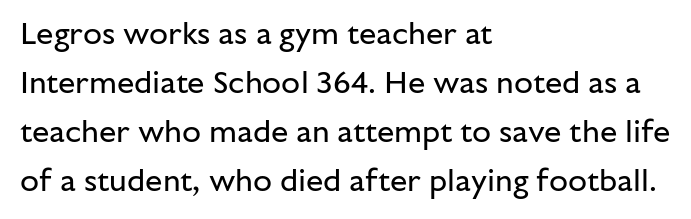
{"serif": "no", "italic": "no", "bold": "no", "weight": "regular", "width": "normal", "stroke_contrast": "low", "x_height": "medium", "monospaced": "no", "underline": "no", "align": "left", "line_spacing": "normal", "line_spacing_ratio": 1.58, "letter_spacing": "normal", "letter_spacing_em": 0.0, "glyph_px": 31}
